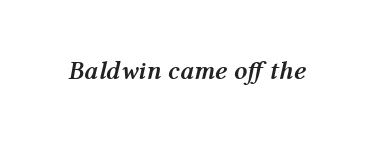
{"italic": "yes", "lean": "right", "slant_degrees": 12, "bold": "yes", "underline": "no", "letter_spacing": "normal", "letter_spacing_em": 0.0, "glyph_px": 26}
